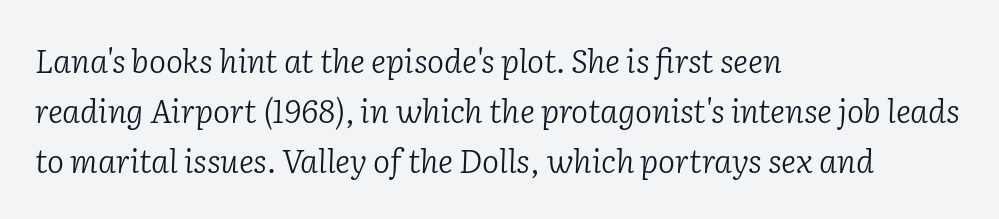
{"serif": "yes", "italic": "yes", "lean": "right", "slant_degrees": 2, "bold": "no", "weight": "light", "width": "normal", "stroke_contrast": "low", "x_height": "medium", "monospaced": "no", "underline": "no", "align": "left", "line_spacing": "normal", "line_spacing_ratio": 1.57, "letter_spacing": "normal", "letter_spacing_em": 0.0, "glyph_px": 32}
